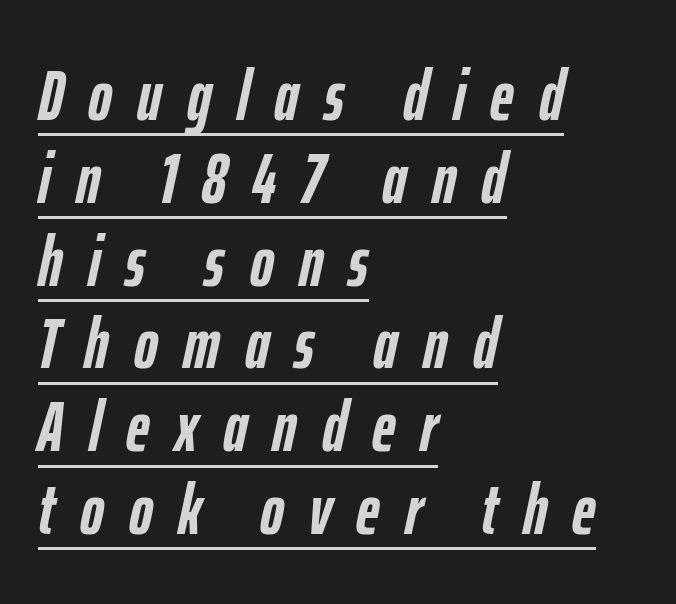
Think of a printed novel: that variable character pitch is what you see here. Characters are canted at an angle relative to the baseline's perpendicular. The lettering is marked with a stroke running underneath it. Whoever set this chose condensed vertical rhythm over breathing room. Pretty heavy lettering here — definitely bold.
